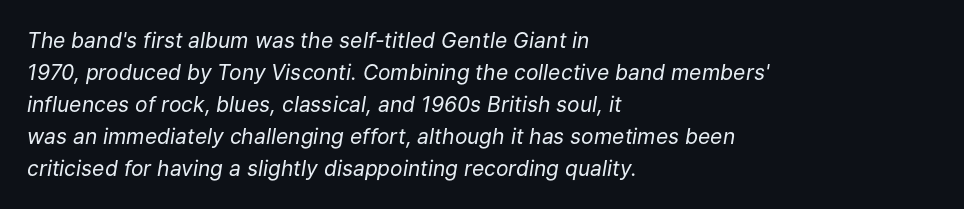
The image shows 21 px text type, italic (leaning right); set left-aligned, normal line spacing (1.52x), normal letter spacing, not underlined.
